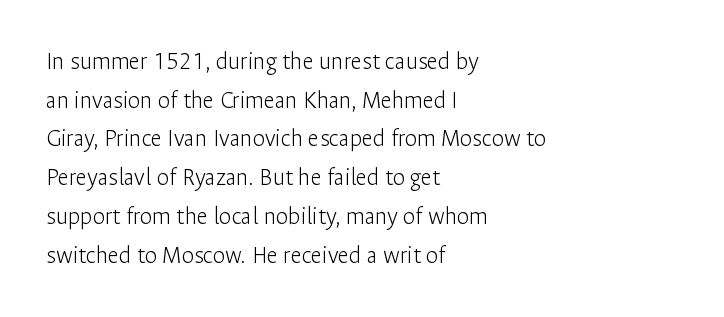
Notice how descenders clear the ascenders below comfortably — that's standard leading. Posture: vertical. Letter spacing: default. This rendering uses left alignment, leaving the right contour irregular.
